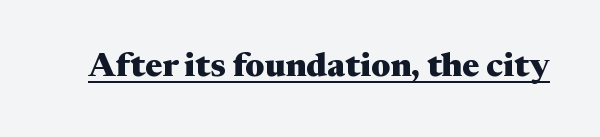
The face used here appears with an underline applied. Varying glyph widths throughout — classic text-font behaviour. The gaps between neighbouring characters are ordinary and unremarkable. The characters look thick and weighty, a clear bold. Little horizontal feet cap the strokes, marking this as serif type.
